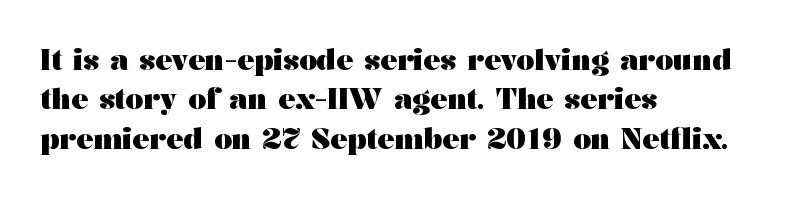
Q: Is the text bold? A: Yes.
Q: Is the text italic (slanted)? A: No, it is upright.
Q: Is the typeface a serif or a sans-serif typeface? A: Serif.
Q: Is the text underlined? A: No.
Q: How is the paragraph aligned? A: Left-aligned.
Q: Is the spacing between letters normal or unusually wide? A: Normal.
Q: Is the spacing between lines tight, normal or loose? A: Normal.
Q: Width (condensed, normal, or wide)? A: Wide.
Q: Stroke contrast? A: Medium.
Q: x-height? A: Medium.
Q: Monospaced? A: No.
